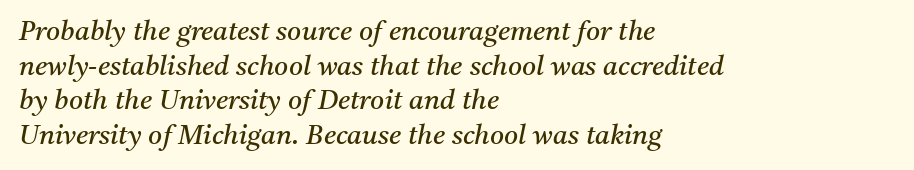
The image shows 27 px text type, italic (leaning right); set left-aligned, normal line spacing (1.28x), normal letter spacing, not underlined.
